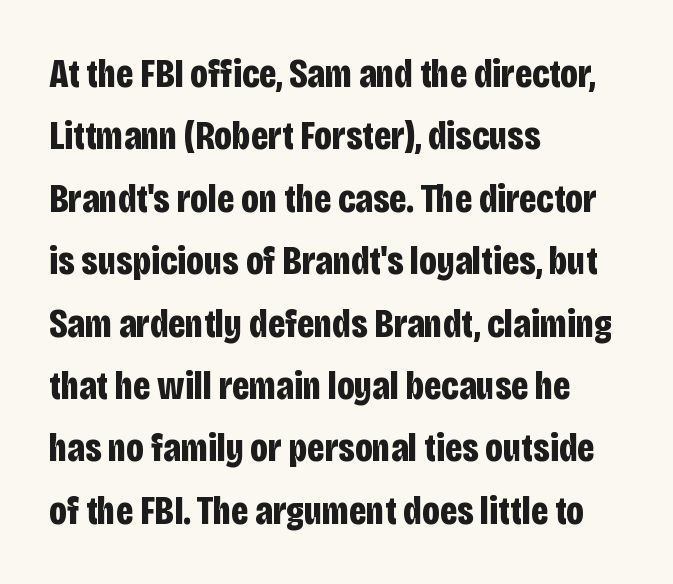
Descenders are the only things crossing below the line. The passage shown is typed in a proportional face where columns would drift. Characters follow at the spacing the type designer built in. The leading is moderate, giving the passage an even texture. The characters display no serif detailing; their extremities are plain. The characters look thick and weighty, a clear bold.
